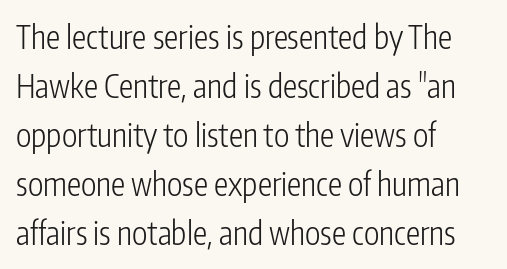
{"serif": "no", "italic": "no", "bold": "no", "weight": "light", "width": "condensed", "stroke_contrast": "low", "x_height": "medium", "monospaced": "no", "underline": "no", "align": "left", "line_spacing": "normal", "line_spacing_ratio": 1.53, "letter_spacing": "normal", "letter_spacing_em": 0.0, "glyph_px": 32}
